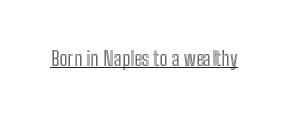
{"italic": "no", "underline": "yes", "letter_spacing": "normal", "letter_spacing_em": 0.0, "glyph_px": 20}
